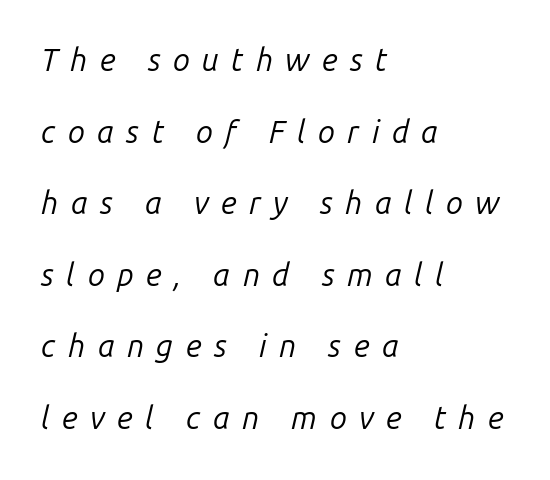
The image shows 31 px regular-weight type, italic (leaning right); set left-aligned, loose line spacing (2.31x), unusually wide letter spacing (+0.4 em), not underlined; low stroke contrast and a medium x-height.
